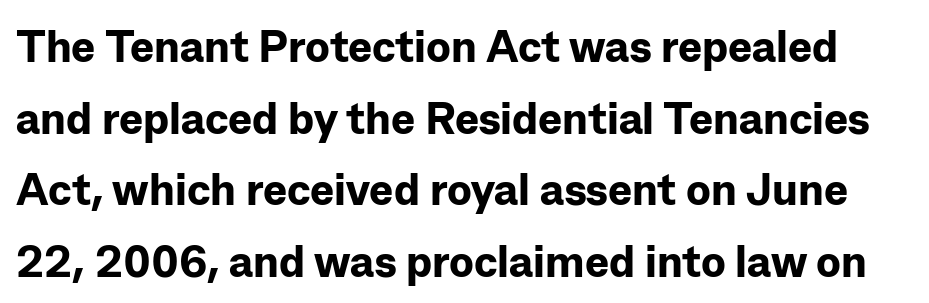
Q: Is the text bold? A: Yes.
Q: Is the text italic (slanted)? A: No, it is upright.
Q: Is the typeface a serif or a sans-serif typeface? A: Sans-serif.
Q: Is the text underlined? A: No.
Q: Is the spacing between letters normal or unusually wide? A: Normal.
Q: Is the spacing between lines tight, normal or loose? A: Normal.
Q: Width (condensed, normal, or wide)? A: Normal.
Q: Stroke contrast? A: Low.
Q: x-height? A: Medium.
Q: Monospaced? A: No.
